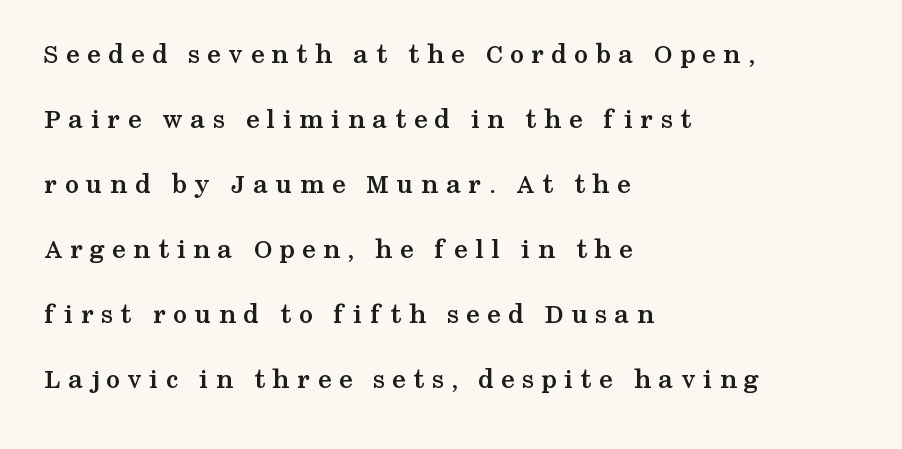
Is the letter spacing exaggerated? Yes — the characters are pushed far apart. In terms of weight, the rendering is a true, heavy bold. Typographically, this falls in the serif category. If you drew a line through each stem, it would be perfectly vertical. The string is rendered with underlining switched off.
